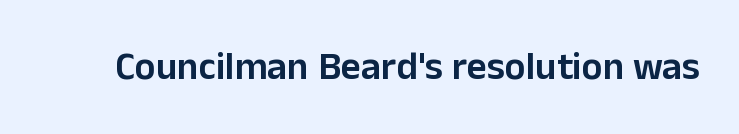
The image shows 39 px semibold sans-serif type, upright; set normal letter spacing, not underlined; low stroke contrast and a medium x-height.
